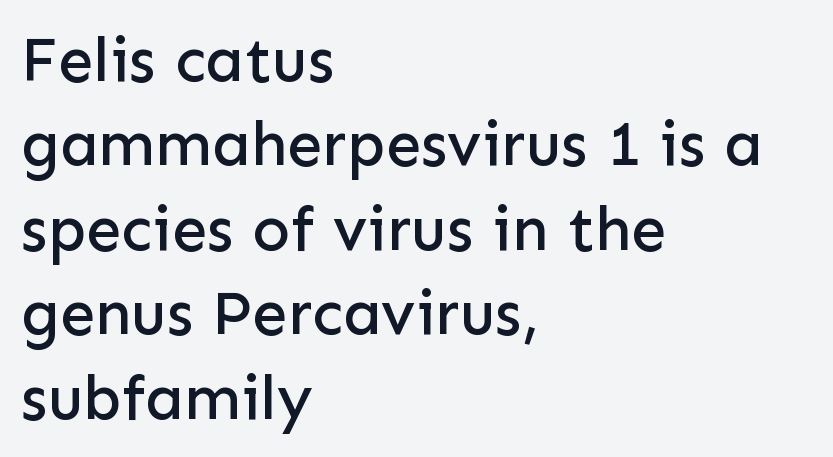
In terms of letterform style, serifs are entirely absent. Line spacing here is normal. Characters remain perfectly vertical along every line. Varying glyph widths throughout — classic text-font behaviour.
